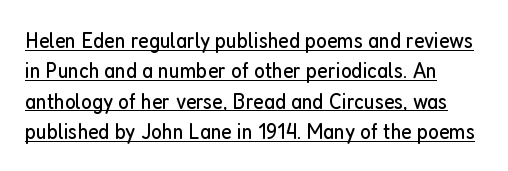
Q: Is the text bold? A: No.
Q: Is the text italic (slanted)? A: No, it is upright.
Q: Is the text underlined? A: Yes.
Q: How is the paragraph aligned? A: Left-aligned.
Q: Is the spacing between letters normal or unusually wide? A: Normal.
Q: Is the spacing between lines tight, normal or loose? A: Normal.
